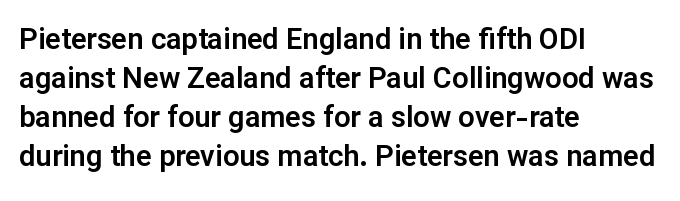
{"serif": "no", "italic": "no", "width": "normal", "stroke_contrast": "low", "x_height": "medium", "monospaced": "no", "underline": "no", "align": "left", "line_spacing": "normal", "line_spacing_ratio": 1.34, "letter_spacing": "normal", "letter_spacing_em": 0.0, "glyph_px": 29}
